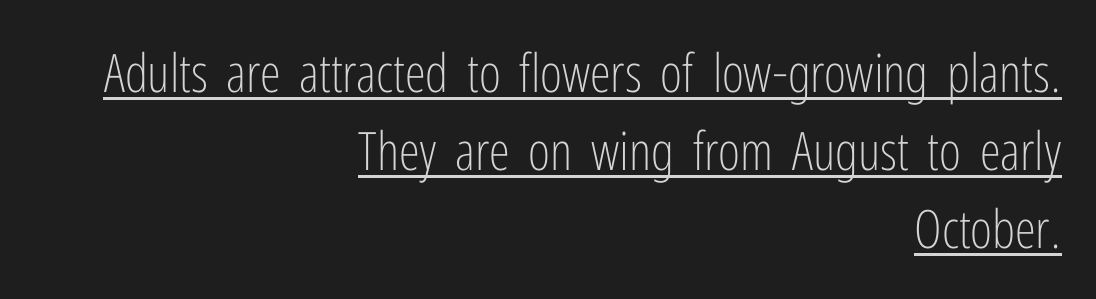
Q: Is the text bold? A: No.
Q: Is the text italic (slanted)? A: No, it is upright.
Q: Is the typeface a serif or a sans-serif typeface? A: Sans-serif.
Q: Is the text underlined? A: Yes.
Q: How is the paragraph aligned? A: Right-aligned.
Q: Is the spacing between letters normal or unusually wide? A: Normal.
Q: Is the spacing between lines tight, normal or loose? A: Normal.
Q: Width (condensed, normal, or wide)? A: Condensed.
Q: Stroke contrast? A: Low.
Q: x-height? A: Medium.
Q: Monospaced? A: No.
